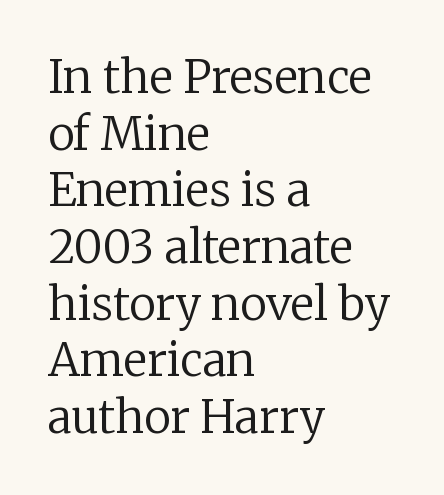
Q: Is the text bold? A: No.
Q: Is the text italic (slanted)? A: No, it is upright.
Q: Is the typeface a serif or a sans-serif typeface? A: Serif.
Q: Is the text underlined? A: No.
Q: How is the paragraph aligned? A: Left-aligned.
Q: Is the spacing between letters normal or unusually wide? A: Normal.
Q: Is the spacing between lines tight, normal or loose? A: Normal.
Q: Width (condensed, normal, or wide)? A: Normal.
Q: Stroke contrast? A: Low.
Q: x-height? A: Medium.
Q: Monospaced? A: No.
